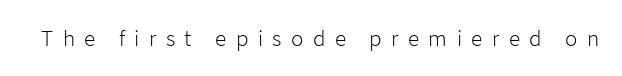
{"italic": "no", "bold": "no", "underline": "no", "letter_spacing": "wide", "letter_spacing_em": 0.41, "glyph_px": 23}
